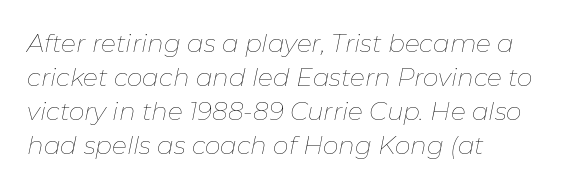
The font's italic variant was chosen for this text. The lines sit at an ordinary, default distance from one another. The words here are not underlined. The font is comparable to plain body text, perhaps lighter. A student would call this left alignment; a typographer would say flush left, rag right.
